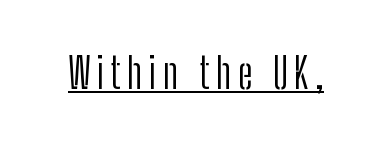
The face used here is proportionally spaced, like ordinary book or web type. Check where the strokes stop: nothing finishes them off — pure sans. Emphasis is given by a line drawn under the lettering. Characters remain perfectly vertical along every line. Ink coverage per letter is moderate at most.
